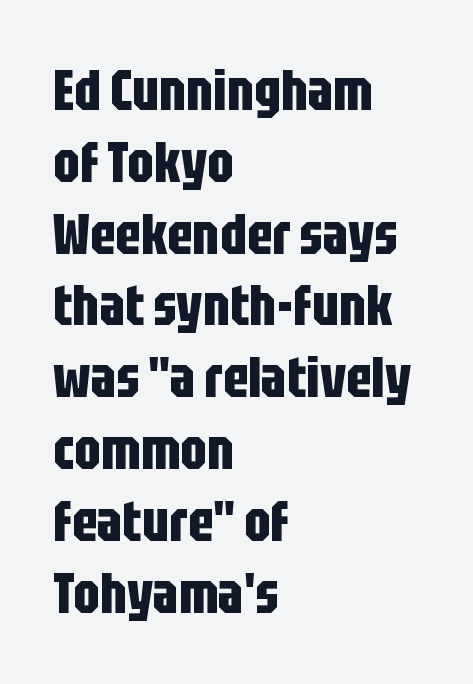
The image shows 57 px bold, condensed sans-serif type, upright; set left-aligned, normal line spacing (1.26x), normal letter spacing, not underlined; low stroke contrast and a large x-height.
